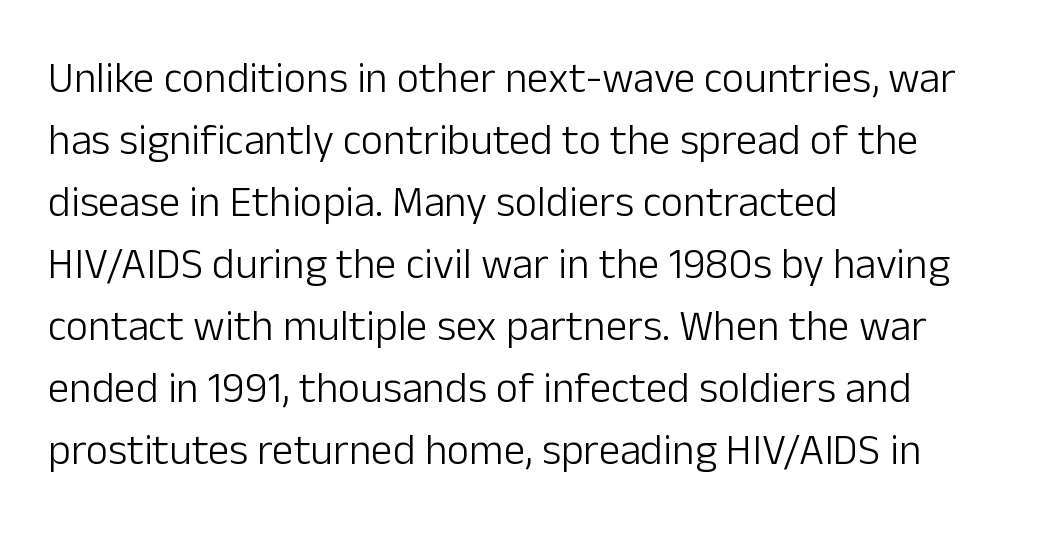
Q: Is the text bold? A: No.
Q: Is the text italic (slanted)? A: No, it is upright.
Q: Is the typeface a serif or a sans-serif typeface? A: Sans-serif.
Q: Is the text underlined? A: No.
Q: How is the paragraph aligned? A: Left-aligned.
Q: Is the spacing between letters normal or unusually wide? A: Normal.
Q: Is the spacing between lines tight, normal or loose? A: Normal.
Q: Width (condensed, normal, or wide)? A: Normal.
Q: Stroke contrast? A: Low.
Q: x-height? A: Medium.
Q: Monospaced? A: No.
